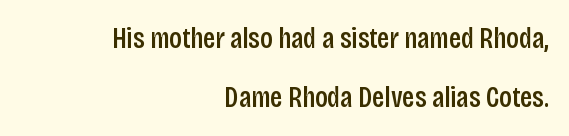
Q: Is the text bold? A: Semi-bold.
Q: Is the text italic (slanted)? A: No, it is upright.
Q: Is the typeface a serif or a sans-serif typeface? A: Sans-serif.
Q: Is the text underlined? A: No.
Q: How is the paragraph aligned? A: Right-aligned.
Q: Is the spacing between letters normal or unusually wide? A: Normal.
Q: Is the spacing between lines tight, normal or loose? A: Loose.
Q: Width (condensed, normal, or wide)? A: Condensed.
Q: Stroke contrast? A: Low.
Q: x-height? A: Large.
Q: Monospaced? A: No.
